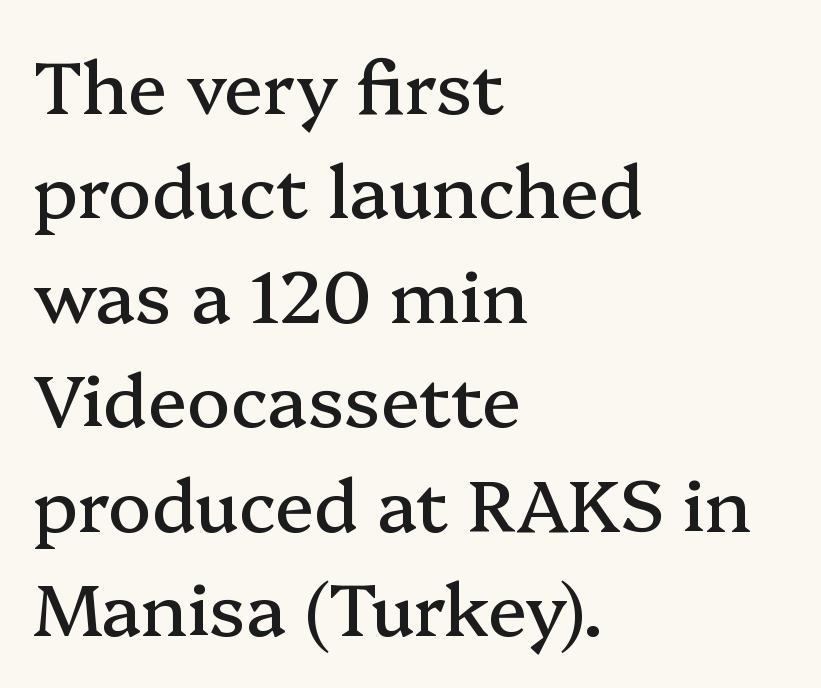
Here the designer chose a conventional face with non-uniform glyph widths. Plain, unruled lines of type. Horizontally, the lines are justified to the leading edge only. Each letter's strokes conclude with small projecting serifs.
